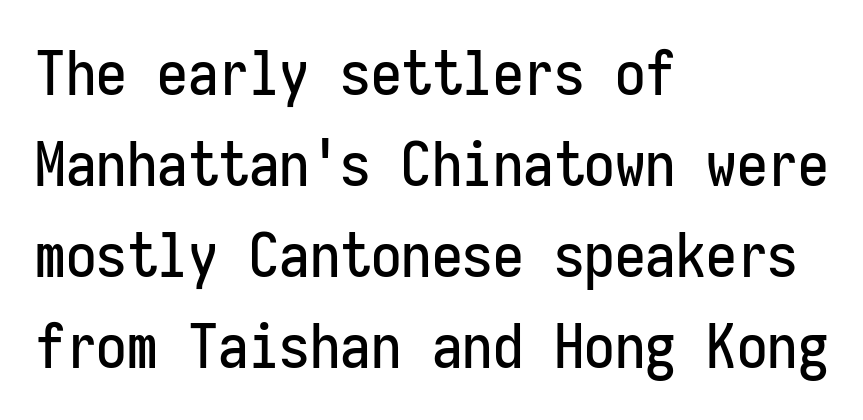
The image shows 61 px condensed sans-serif type, upright, monospaced; set left-aligned, normal line spacing (1.49x), normal letter spacing, not underlined; low stroke contrast and a medium x-height.
